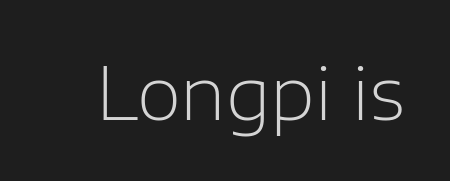
Bare-footed words on every line. Proportional: the letters do not fall into vertical columns. These lines keep a tight, regular rhythm from letter to letter. Compared with a typical body face, this is equally light or lighter still. The letters stand straight up with perfectly vertical stems.
